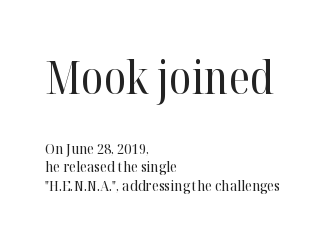
{"serif": "yes", "italic": "no", "bold": "no", "weight": "regular", "width": "normal", "stroke_contrast": "high", "x_height": "medium", "monospaced": "no", "underline": "no", "align": "left", "line_spacing_ratio": 1.24, "letter_spacing": "normal", "letter_spacing_em": 0.0, "larger_block": "first", "size_ratio": 3.0, "glyph_px": 45}
